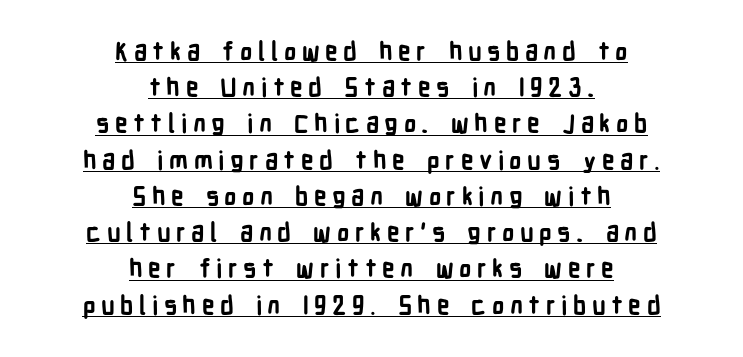
{"italic": "no", "bold": "yes", "underline": "yes", "align": "center", "line_spacing": "normal", "line_spacing_ratio": 1.45, "letter_spacing": "wide", "letter_spacing_em": 0.22, "glyph_px": 25}
